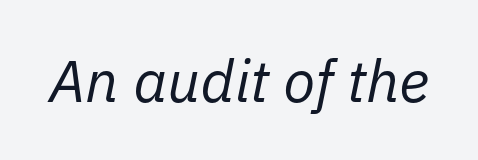
The axis of the letterforms is tilted away from vertical. Looks like regular typesetting: each glyph gets only the width it needs. The passage shown is not underscored anywhere. Heft: none added — not bold.
